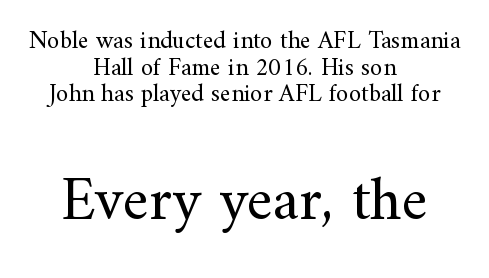
Q: Is the text bold? A: No.
Q: Is the text italic (slanted)? A: No, it is upright.
Q: Is the typeface a serif or a sans-serif typeface? A: Serif.
Q: Is the text underlined? A: No.
Q: How is the paragraph aligned? A: Centered.
Q: Is the spacing between letters normal or unusually wide? A: Normal.
Q: Is the spacing between lines tight, normal or loose? A: Tight.
Q: Which block of text is set in a larger size, the first (top) or the second (bottom)? A: The second (bottom) one.
Q: Width (condensed, normal, or wide)? A: Normal.
Q: Stroke contrast? A: Medium.
Q: x-height? A: Small.
Q: Monospaced? A: No.
